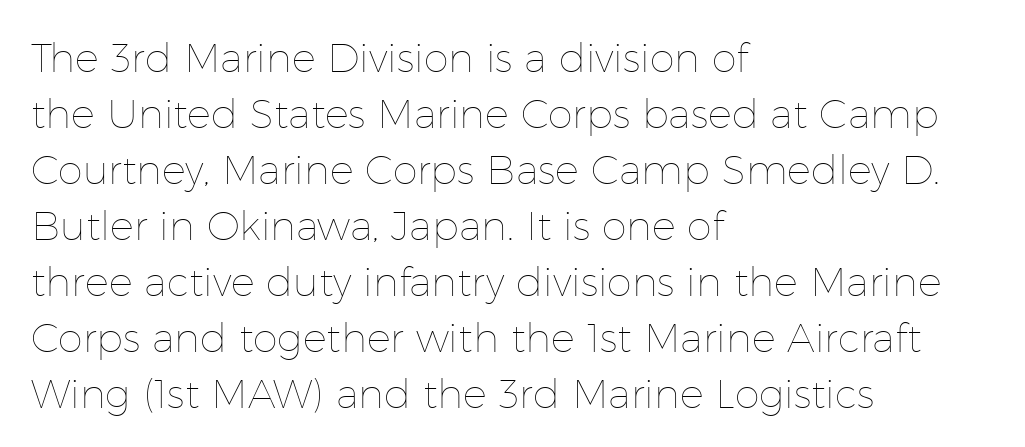
Q: Is the text bold? A: No.
Q: Is the text italic (slanted)? A: No, it is upright.
Q: Is the text underlined? A: No.
Q: How is the paragraph aligned? A: Left-aligned.
Q: Is the spacing between letters normal or unusually wide? A: Normal.
Q: Is the spacing between lines tight, normal or loose? A: Normal.
Q: Width (condensed, normal, or wide)? A: Normal.
Q: Stroke contrast? A: Low.
Q: x-height? A: Medium.
Q: Monospaced? A: No.
